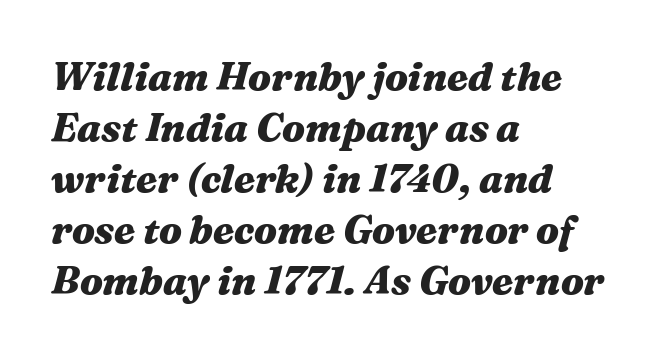
{"italic": "yes", "lean": "right", "slant_degrees": 16, "bold": "yes", "weight": "heavy", "width": "wide", "stroke_contrast": "medium", "x_height": "medium", "monospaced": "no", "underline": "no", "align": "left", "line_spacing": "normal", "line_spacing_ratio": 1.31, "letter_spacing": "normal", "letter_spacing_em": 0.0, "glyph_px": 39}
